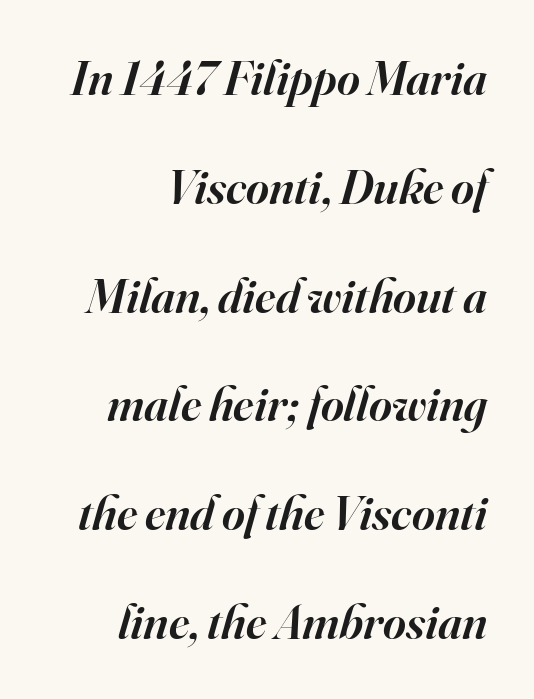
The image shows 49 px semibold serif type, italic (leaning right); set right-aligned, loose line spacing (2.22x), normal letter spacing, not underlined; high stroke contrast and a small x-height.
